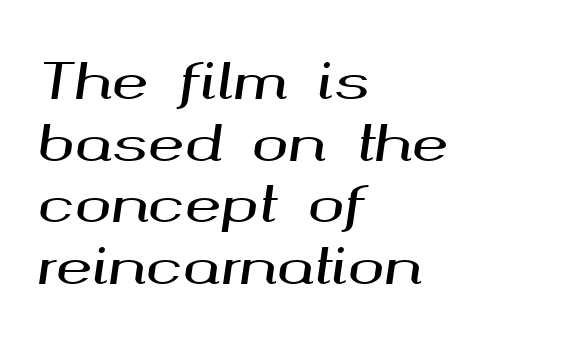
Lines of text with bare space underneath. The ragged edge is on the right, which tells us the setting is flush left. Style check: oblique. Characters follow at the spacing the type designer built in.
